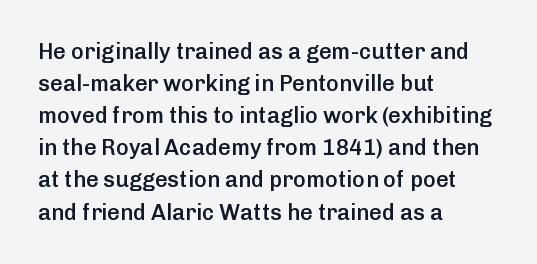
{"italic": "no", "bold": "semi", "underline": "no", "align": "left", "line_spacing": "normal", "line_spacing_ratio": 1.46, "letter_spacing": "normal", "letter_spacing_em": 0.0, "glyph_px": 22}
